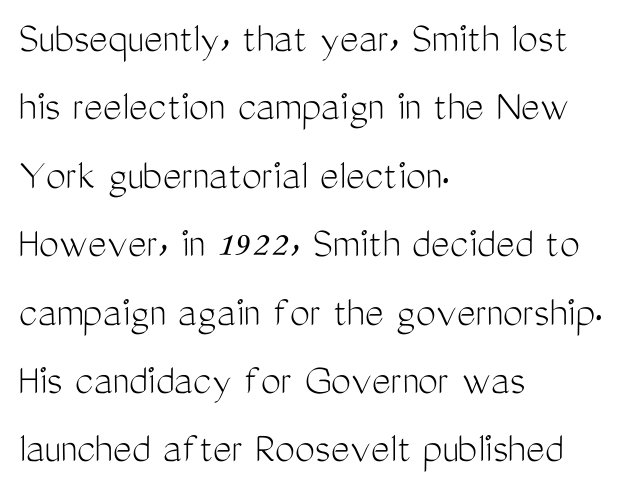
The image shows 45 px light, condensed sans-serif type, upright; set left-aligned, normal line spacing (1.52x), normal letter spacing, not underlined; medium stroke contrast and a medium x-height.
